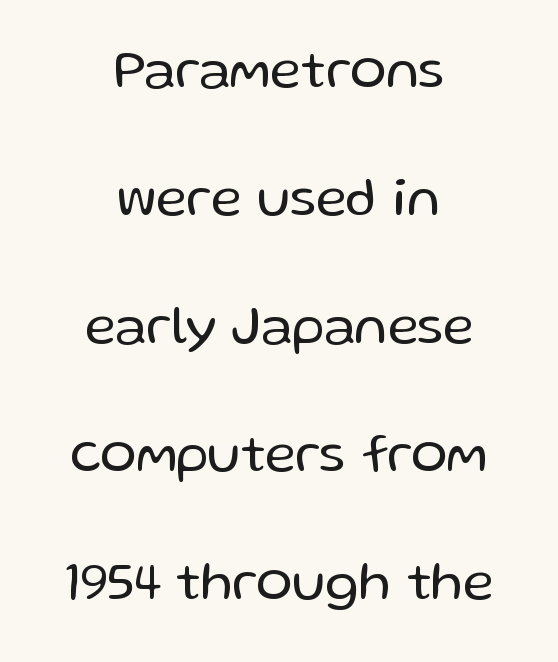
The line texture is even and compact thanks to regular tracking. Unbolded letterforms with no extra heft. Compared with typical paragraphs, the rows here are farther apart. Posture: vertical. The rendering uses natural spacing where letterforms have individual widths.
